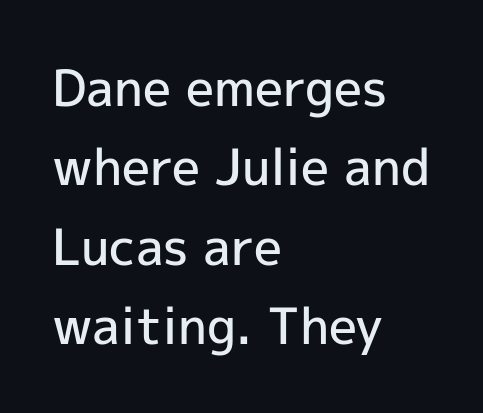
Q: Is the text bold? A: Semi-bold.
Q: Is the text italic (slanted)? A: No, it is upright.
Q: Is the typeface a serif or a sans-serif typeface? A: Sans-serif.
Q: Is the text underlined? A: No.
Q: How is the paragraph aligned? A: Left-aligned.
Q: Is the spacing between letters normal or unusually wide? A: Normal.
Q: Is the spacing between lines tight, normal or loose? A: Normal.
Q: Width (condensed, normal, or wide)? A: Normal.
Q: x-height? A: Medium.
Q: Monospaced? A: No.
